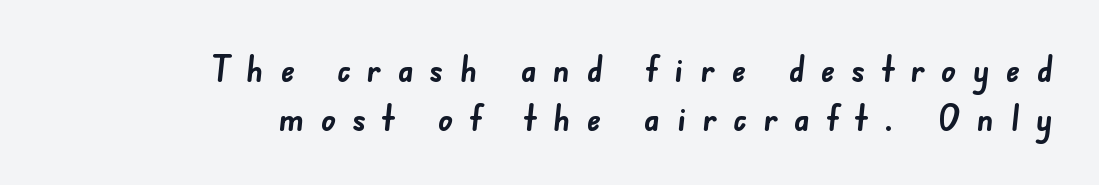
Q: Is the text bold? A: Yes.
Q: Is the typeface a serif or a sans-serif typeface? A: Sans-serif.
Q: Is the text underlined? A: No.
Q: How is the paragraph aligned? A: Right-aligned.
Q: Is the spacing between letters normal or unusually wide? A: Unusually wide.
Q: Is the spacing between lines tight, normal or loose? A: Normal.
Q: Width (condensed, normal, or wide)? A: Normal.
Q: Stroke contrast? A: Low.
Q: x-height? A: Small.
Q: Monospaced? A: No.
